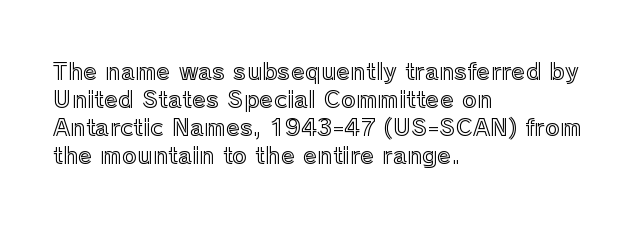
{"italic": "no", "underline": "no", "align": "left", "line_spacing_ratio": 1.22, "letter_spacing": "normal", "letter_spacing_em": 0.0, "glyph_px": 23}
